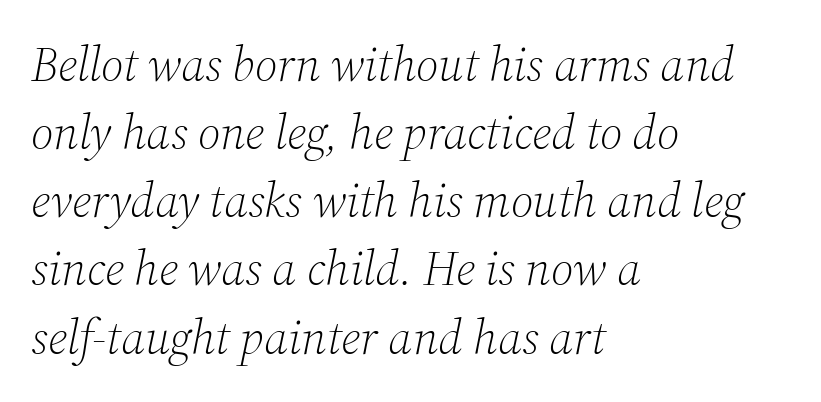
The image shows 48 px light serif type, italic (leaning right); set left-aligned, normal line spacing (1.42x), normal letter spacing, not underlined; medium stroke contrast and a medium x-height.
